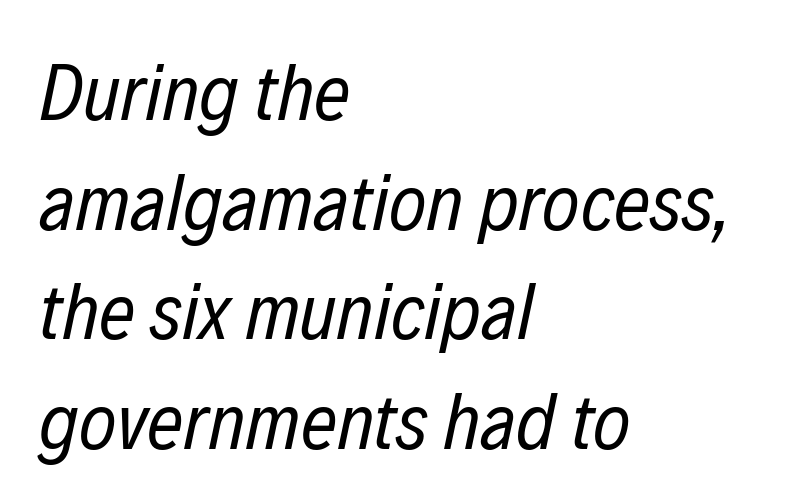
Beneath every word, the page is bare. The passage shown leans; its letterforms are oblique. The face used here is rendered with its standard letterfit. This sample is left-justified, so line endings fall wherever the words run out. The leading is moderate, giving the passage an even texture.
